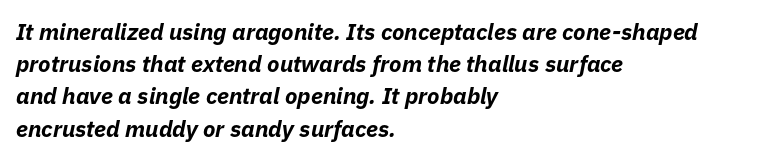
Does the weight exceed regular? Yes, all the way to bold. The face used here has a pronounced slope to its letters. Has an underline been added? It has not. One-word summary of the alignment: left. Normally led — the rows are evenly, conventionally spaced.
